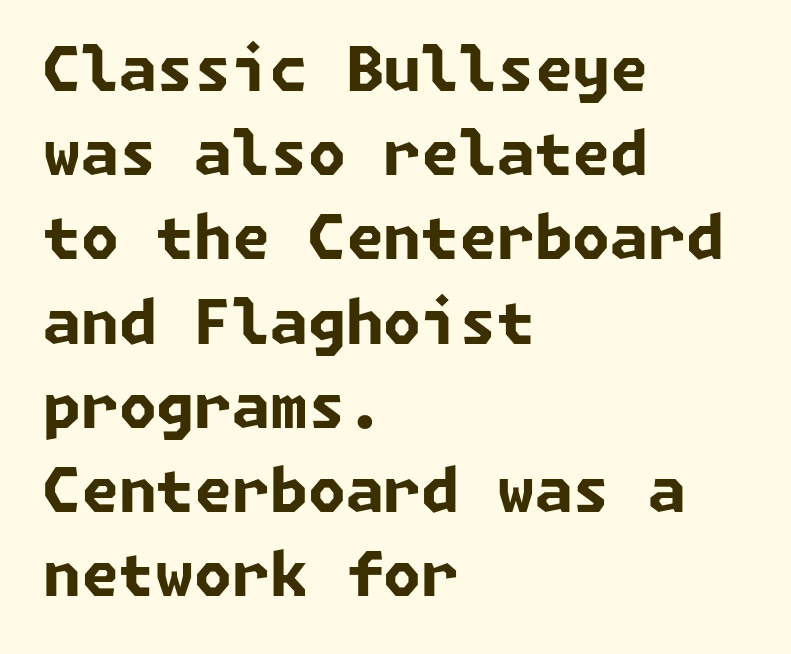
{"serif": "no", "bold": "yes", "weight": "bold", "width": "normal", "stroke_contrast": "low", "x_height": "medium", "underline": "no", "align": "left", "line_spacing": "normal", "line_spacing_ratio": 1.38, "letter_spacing": "normal", "letter_spacing_em": 0.0, "glyph_px": 61}
